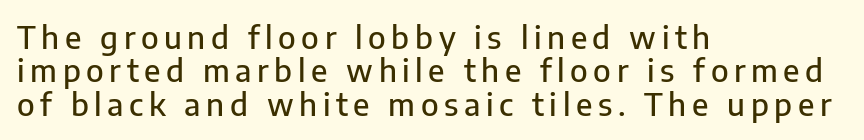
The image shows 31 px sans-serif type, upright; set left-aligned, tight line spacing (1.08x), not underlined; low stroke contrast and a medium x-height.
